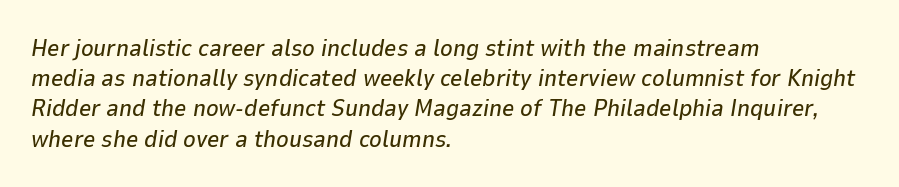
Nobody touched the tracking dial on this one. Notice how the passage keeps a crisp vertical edge on the left only. Italic: yes, the glyphs are oblique. Check under the words: just untouched page. The line-height multiplier appears to be the usual default.
